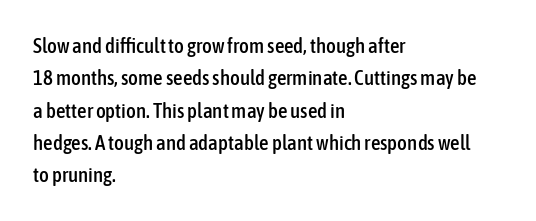
The image shows 21 px text type, upright; set left-aligned, normal line spacing (1.54x), normal letter spacing, not underlined.
